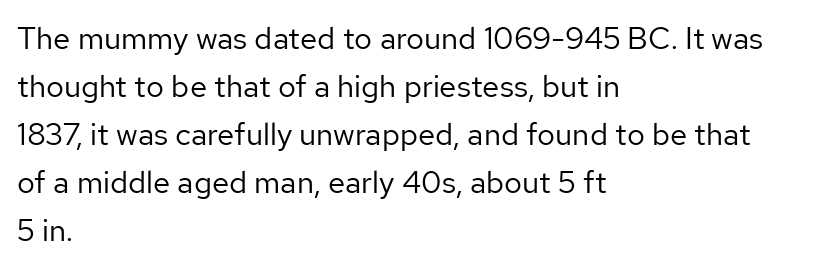
The image shows 31 px regular-weight sans-serif type, upright; set left-aligned, normal line spacing (1.55x), normal letter spacing, not underlined; low stroke contrast and a medium x-height.
